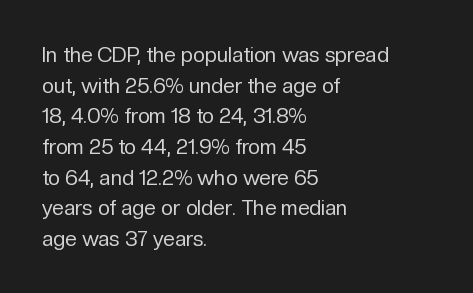
Q: Is the text bold? A: No.
Q: Is the text italic (slanted)? A: No, it is upright.
Q: Is the text underlined? A: No.
Q: How is the paragraph aligned? A: Left-aligned.
Q: Is the spacing between letters normal or unusually wide? A: Normal.
Q: Is the spacing between lines tight, normal or loose? A: Normal.
